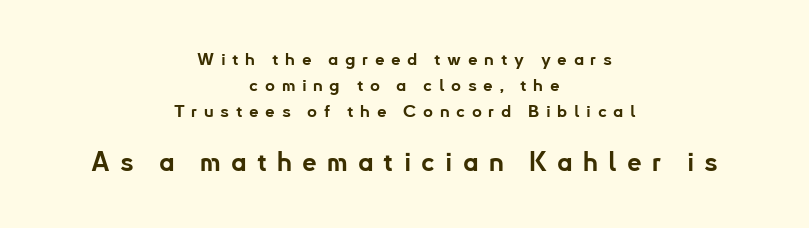
Q: Is the text bold? A: Yes.
Q: Is the text italic (slanted)? A: No, it is upright.
Q: Is the text underlined? A: No.
Q: How is the paragraph aligned? A: Centered.
Q: Is the spacing between letters normal or unusually wide? A: Unusually wide.
Q: Is the spacing between lines tight, normal or loose? A: Normal.
Q: Which block of text is set in a larger size, the first (top) or the second (bottom)? A: The second (bottom) one.
